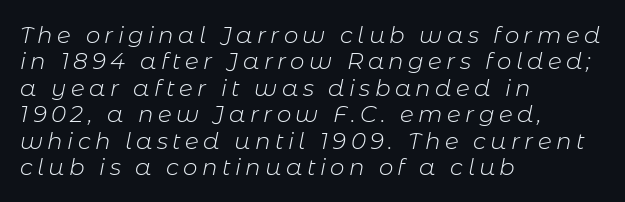
{"italic": "yes", "lean": "right", "slant_degrees": 11, "bold": "no", "underline": "no", "align": "left", "line_spacing": "tight", "line_spacing_ratio": 1.15, "glyph_px": 23}
